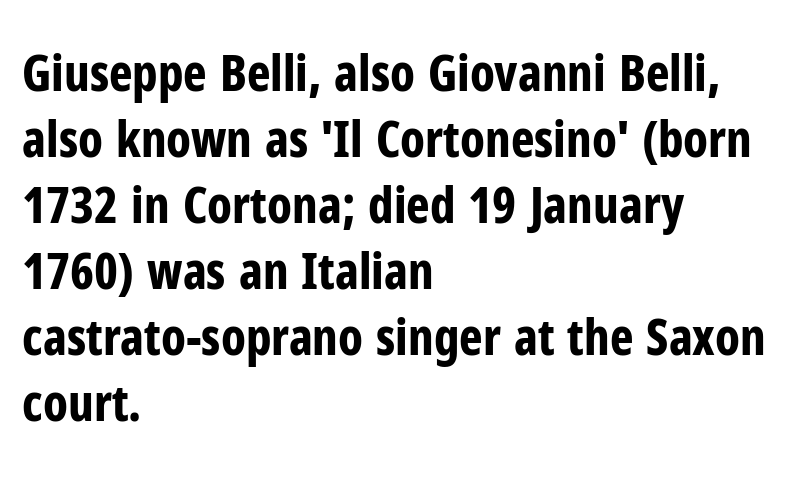
The image shows 50 px bold, condensed sans-serif type, upright; set left-aligned, normal line spacing (1.32x), normal letter spacing, not underlined; low stroke contrast and a medium x-height.
